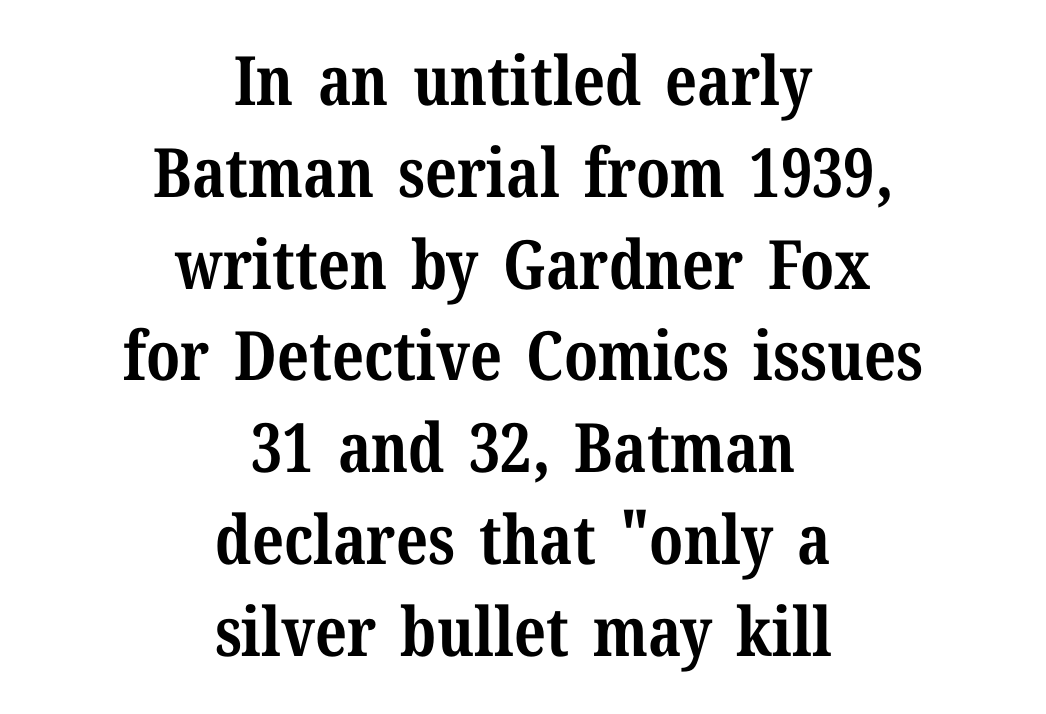
Q: Is the text bold? A: Yes.
Q: Is the text italic (slanted)? A: No, it is upright.
Q: Is the typeface a serif or a sans-serif typeface? A: Serif.
Q: Is the text underlined? A: No.
Q: How is the paragraph aligned? A: Centered.
Q: Is the spacing between letters normal or unusually wide? A: Normal.
Q: Is the spacing between lines tight, normal or loose? A: Normal.
Q: Width (condensed, normal, or wide)? A: Normal.
Q: Stroke contrast? A: Medium.
Q: x-height? A: Medium.
Q: Monospaced? A: No.
